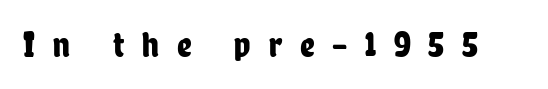
The image shows 36 px condensed sans-serif type, upright; set unusually wide letter spacing (+0.49 em), not underlined; low stroke contrast and a medium x-height.
